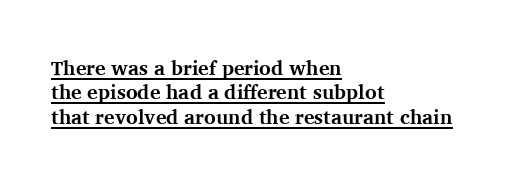
Q: Is the text bold? A: Yes.
Q: Is the text italic (slanted)? A: No, it is upright.
Q: Is the text underlined? A: Yes.
Q: How is the paragraph aligned? A: Left-aligned.
Q: Is the spacing between letters normal or unusually wide? A: Normal.
